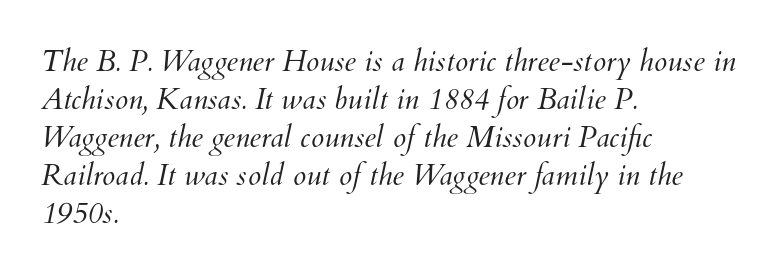
The image shows 30 px light type; set left-aligned, normal line spacing (1.27x), normal letter spacing, not underlined; medium stroke contrast and a small x-height.
